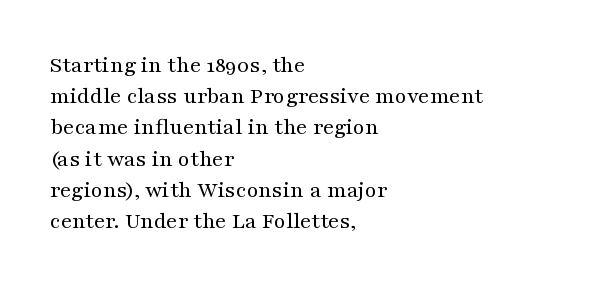
{"italic": "no", "bold": "no", "underline": "no", "align": "left", "line_spacing": "normal", "line_spacing_ratio": 1.3, "letter_spacing": "normal", "letter_spacing_em": 0.0, "glyph_px": 24}
